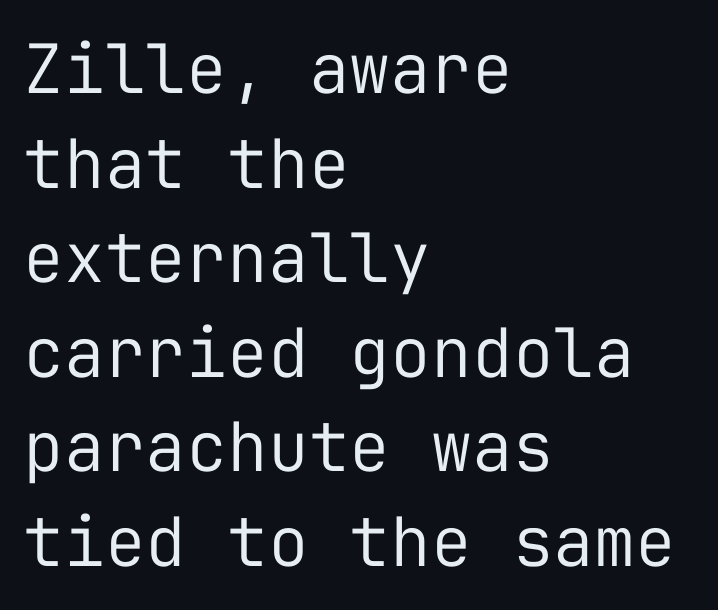
Q: Is the text bold? A: No.
Q: Is the text italic (slanted)? A: No, it is upright.
Q: Is the typeface a serif or a sans-serif typeface? A: Sans-serif.
Q: Is the text underlined? A: No.
Q: How is the paragraph aligned? A: Left-aligned.
Q: Is the spacing between letters normal or unusually wide? A: Normal.
Q: Is the spacing between lines tight, normal or loose? A: Normal.
Q: Width (condensed, normal, or wide)? A: Normal.
Q: Stroke contrast? A: Low.
Q: x-height? A: Medium.
Q: Monospaced? A: Yes.
